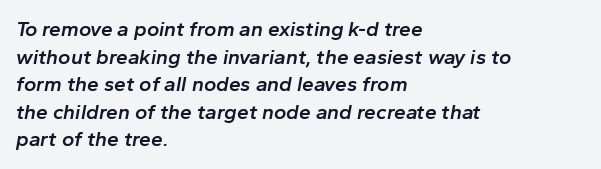
The gaps between neighbouring characters are ordinary and unremarkable. A bare baseline throughout the passage. Summary of weight: moderately heavy, a semibold. Where is the straight margin? On the left. Slant detected: the letters are inclined. The passage shown stacks its lines at a standard gap.
